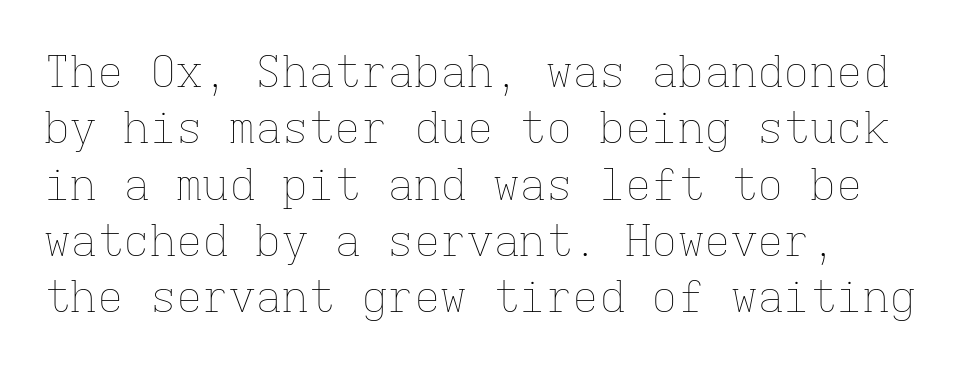
The image shows 44 px thin type, upright, monospaced; set normal line spacing (1.28x), normal letter spacing, not underlined; low stroke contrast and a medium x-height.
